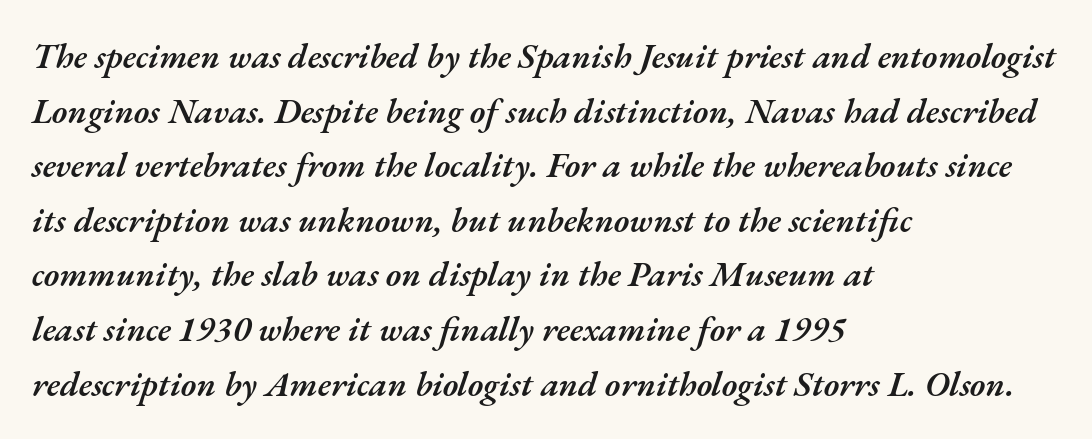
{"italic": "yes", "lean": "right", "slant_degrees": 17, "bold": "semi", "weight": "semibold", "width": "normal", "stroke_contrast": "medium", "x_height": "small", "monospaced": "no", "underline": "no", "align": "left", "line_spacing": "normal", "line_spacing_ratio": 1.56, "letter_spacing": "normal", "letter_spacing_em": 0.0, "glyph_px": 35}
